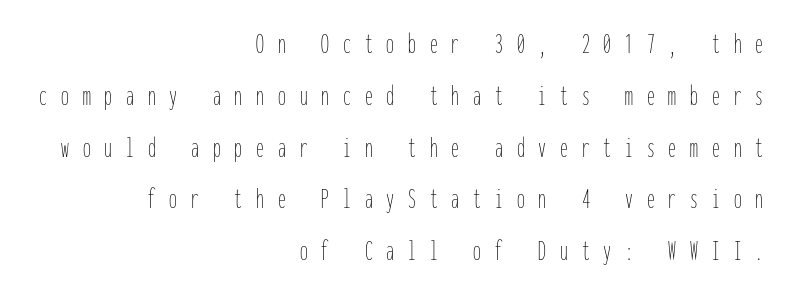
{"italic": "no", "bold": "no", "weight": "thin", "width": "condensed", "stroke_contrast": "low", "x_height": "medium", "monospaced": "yes", "underline": "no", "align": "right", "line_spacing": "normal", "line_spacing_ratio": 1.67, "letter_spacing": "wide", "letter_spacing_em": 0.45, "glyph_px": 31}
